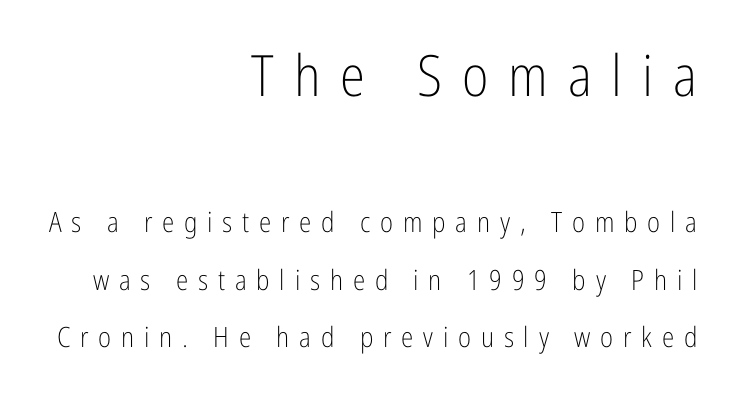
The setting favours the right margin, as signatures and pull-quotes sometimes do. Typesetter's note — upper block bumped up in size, lower block left smaller. Think standard paragraph weight, or any step lighter than that. Just letters on the line, the space beneath them empty. Here the glyphs are tracked loosely, breaking word shapes into spaced letters. Looks like regular typesetting: each glyph gets only the width it needs.
